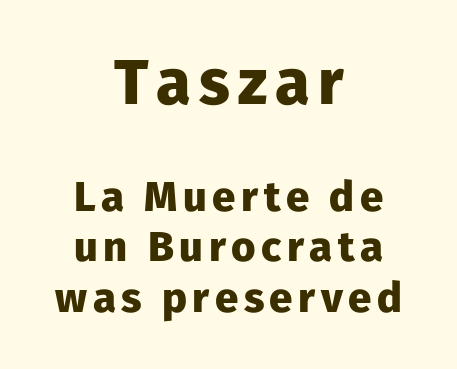
{"serif": "no", "italic": "no", "bold": "yes", "weight": "heavy", "width": "normal", "stroke_contrast": "low", "x_height": "medium", "monospaced": "no", "underline": "no", "align": "center", "line_spacing_ratio": 1.2, "larger_block": "first", "size_ratio": 1.5, "glyph_px": 63}
